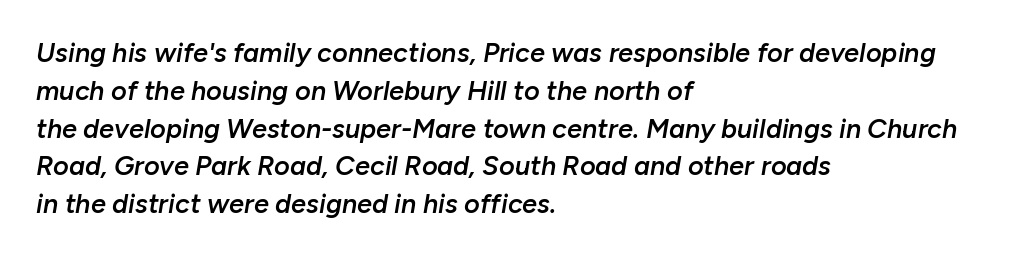
Q: Is the text bold? A: Semi-bold.
Q: Is the text italic (slanted)? A: Yes, it leans right by about 10 degrees.
Q: Is the text underlined? A: No.
Q: How is the paragraph aligned? A: Left-aligned.
Q: Is the spacing between letters normal or unusually wide? A: Normal.
Q: Is the spacing between lines tight, normal or loose? A: Normal.
